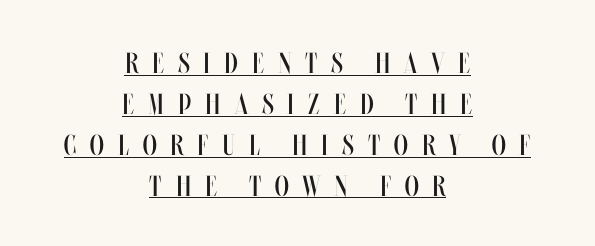
Summary of vertical rhythm: regular, with standard interline spacing. Leftover space on each line is divided equally before and after the words. The passage shown has open, widely tracked lettering throughout. A typesetter would call this proportional, since set widths differ per character. No italicization has been applied; the sample stays upright.
